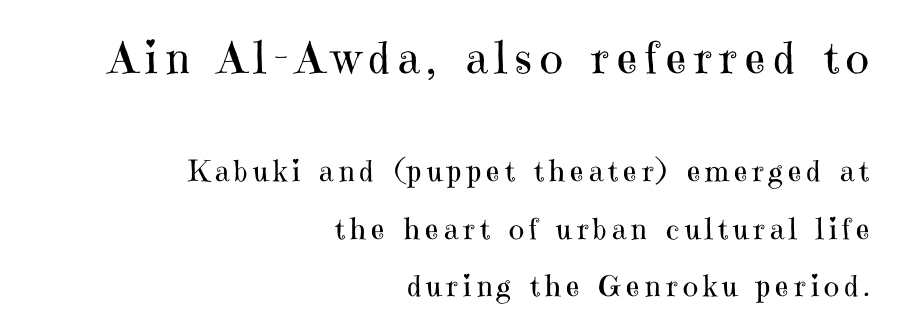
{"serif": "yes", "italic": "no", "bold": "no", "weight": "regular", "width": "normal", "stroke_contrast": "high", "x_height": "medium", "monospaced": "no", "underline": "no", "align": "right", "line_spacing": "loose", "line_spacing_ratio": 1.98, "larger_block": "first", "size_ratio": 1.52, "glyph_px": 44}
